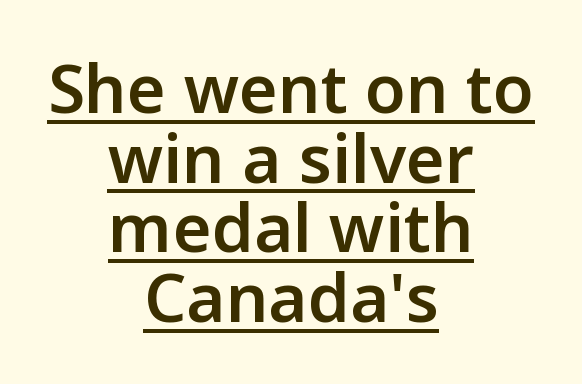
The image shows 67 px semibold sans-serif type, upright; set centered, tight line spacing (1.04x), normal letter spacing, underlined; low stroke contrast and a medium x-height.
